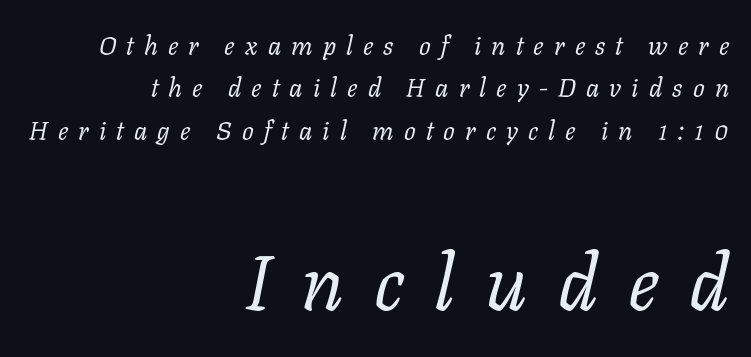
Q: Is the text bold? A: No.
Q: Is the text italic (slanted)? A: Yes, it leans right by about 11 degrees.
Q: Is the typeface a serif or a sans-serif typeface? A: Serif.
Q: Is the text underlined? A: No.
Q: How is the paragraph aligned? A: Right-aligned.
Q: Is the spacing between letters normal or unusually wide? A: Unusually wide.
Q: Is the spacing between lines tight, normal or loose? A: Normal.
Q: Which block of text is set in a larger size, the first (top) or the second (bottom)? A: The second (bottom) one.
Q: Width (condensed, normal, or wide)? A: Normal.
Q: Stroke contrast? A: Low.
Q: x-height? A: Medium.
Q: Monospaced? A: No.
